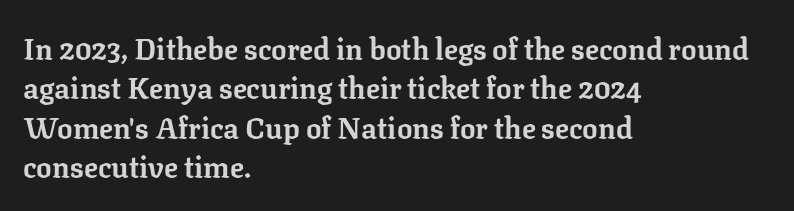
Q: Is the text bold? A: Yes.
Q: Is the text italic (slanted)? A: No, it is upright.
Q: Is the typeface a serif or a sans-serif typeface? A: Serif.
Q: Is the text underlined? A: No.
Q: How is the paragraph aligned? A: Left-aligned.
Q: Is the spacing between letters normal or unusually wide? A: Normal.
Q: Is the spacing between lines tight, normal or loose? A: Normal.
Q: Width (condensed, normal, or wide)? A: Normal.
Q: Stroke contrast? A: Low.
Q: x-height? A: Medium.
Q: Monospaced? A: No.
